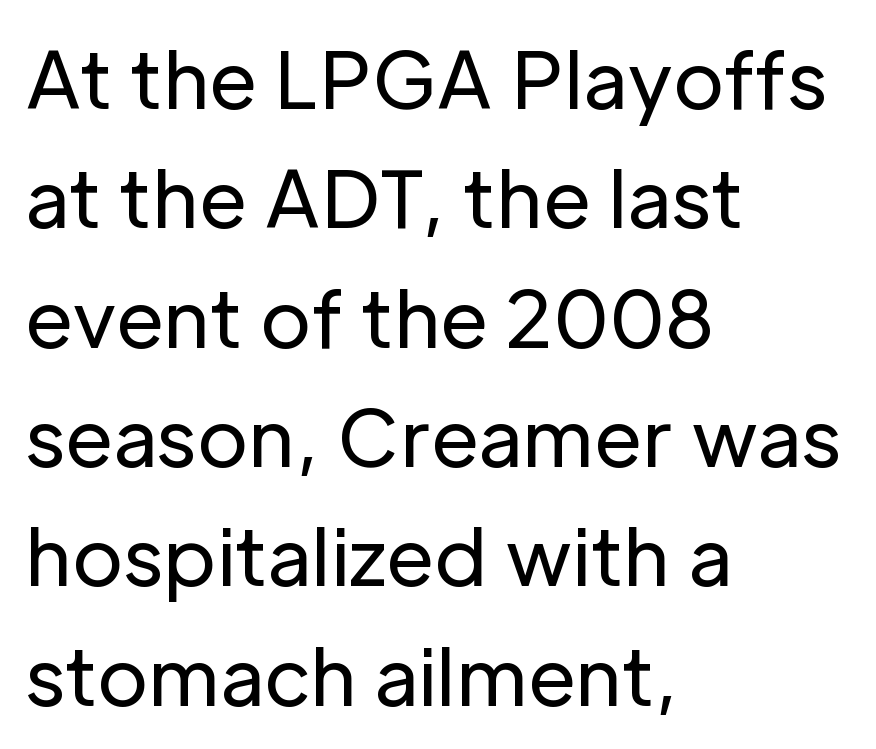
{"serif": "no", "italic": "no", "bold": "no", "weight": "regular", "width": "normal", "stroke_contrast": "low", "x_height": "medium", "monospaced": "no", "underline": "no", "align": "left", "line_spacing": "normal", "line_spacing_ratio": 1.53, "letter_spacing": "normal", "letter_spacing_em": 0.0, "glyph_px": 78}
